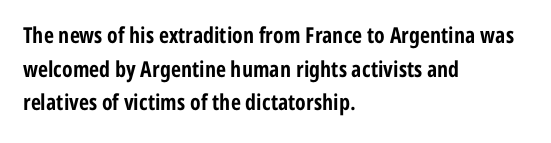
{"italic": "no", "bold": "yes", "underline": "no", "align": "left", "line_spacing": "normal", "line_spacing_ratio": 1.53, "letter_spacing": "normal", "letter_spacing_em": 0.0, "glyph_px": 22}
